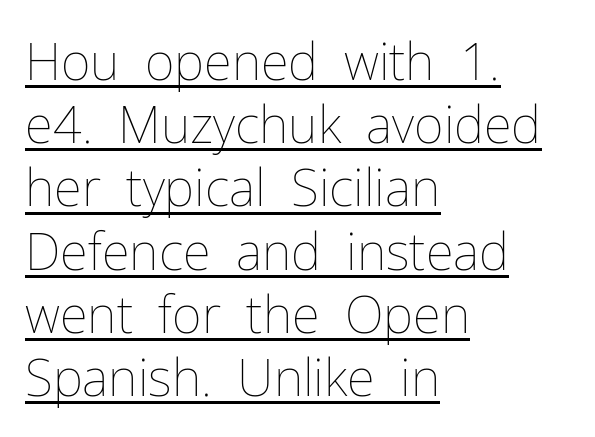
{"italic": "no", "bold": "no", "weight": "thin", "width": "normal", "stroke_contrast": "low", "x_height": "medium", "monospaced": "no", "underline": "yes", "align": "left", "line_spacing_ratio": 1.24, "letter_spacing": "normal", "letter_spacing_em": 0.0, "glyph_px": 51}
